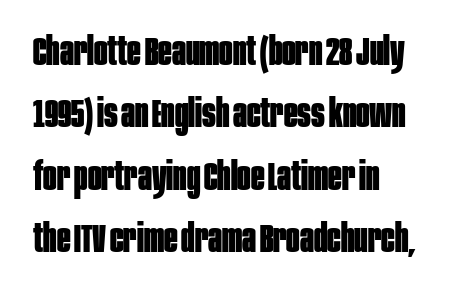
{"serif": "no", "italic": "no", "bold": "yes", "weight": "bold", "width": "condensed", "stroke_contrast": "low", "x_height": "large", "monospaced": "no", "underline": "no", "align": "left", "line_spacing": "normal", "line_spacing_ratio": 1.56, "letter_spacing": "normal", "letter_spacing_em": 0.0, "glyph_px": 40}
